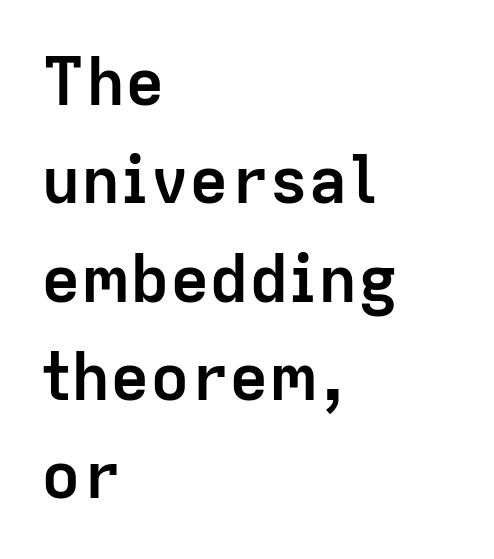
Q: Is the text bold? A: Yes.
Q: Is the text italic (slanted)? A: No, it is upright.
Q: Is the typeface a serif or a sans-serif typeface? A: Sans-serif.
Q: Is the text underlined? A: No.
Q: How is the paragraph aligned? A: Left-aligned.
Q: Is the spacing between letters normal or unusually wide? A: Normal.
Q: Is the spacing between lines tight, normal or loose? A: Normal.
Q: Width (condensed, normal, or wide)? A: Normal.
Q: Stroke contrast? A: Low.
Q: x-height? A: Medium.
Q: Monospaced? A: No.
